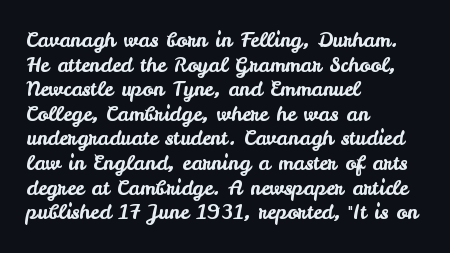
Here the glyphs are tracked normally, forming tight word shapes. The baseline area is clear. These lines stack with their left ends in a neat column.
